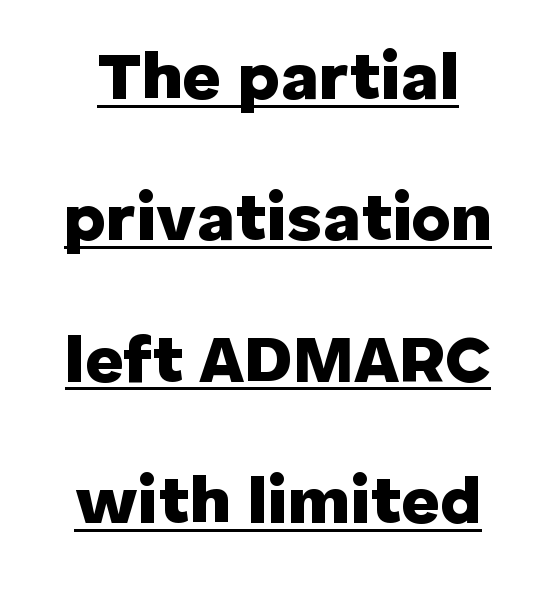
{"serif": "no", "italic": "no", "bold": "yes", "weight": "heavy", "width": "normal", "stroke_contrast": "low", "x_height": "medium", "monospaced": "no", "underline": "yes", "line_spacing": "loose", "line_spacing_ratio": 2.11, "letter_spacing": "normal", "letter_spacing_em": 0.0, "glyph_px": 67}
